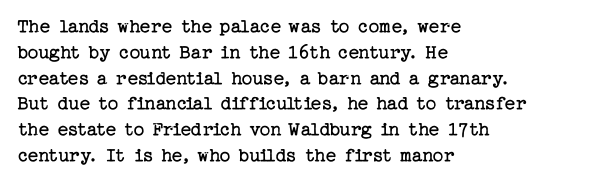
The image shows 21 px text type, upright; set left-aligned, line spacing 1.23x, normal letter spacing, not underlined.
